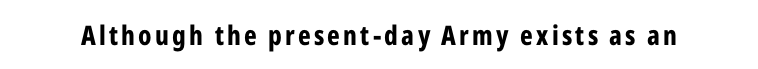
Q: Is the text bold? A: Yes.
Q: Is the text italic (slanted)? A: No, it is upright.
Q: Is the text underlined? A: No.
